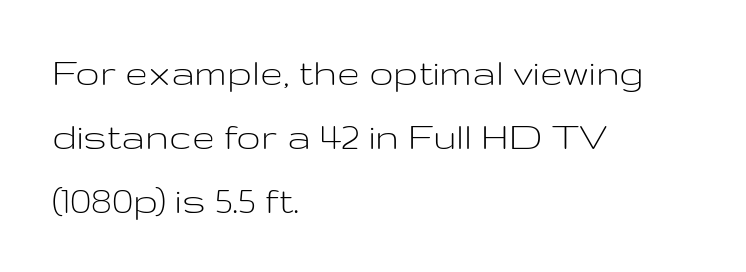
{"serif": "no", "italic": "no", "bold": "no", "weight": "light", "width": "wide", "stroke_contrast": "low", "x_height": "medium", "monospaced": "no", "underline": "no", "align": "left", "line_spacing": "normal", "line_spacing_ratio": 1.56, "letter_spacing": "normal", "letter_spacing_em": 0.0, "glyph_px": 41}
